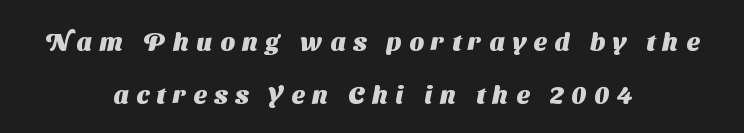
{"bold": "yes", "underline": "no", "align": "center", "line_spacing": "loose", "line_spacing_ratio": 2.13, "letter_spacing": "wide", "letter_spacing_em": 0.32, "glyph_px": 25}
